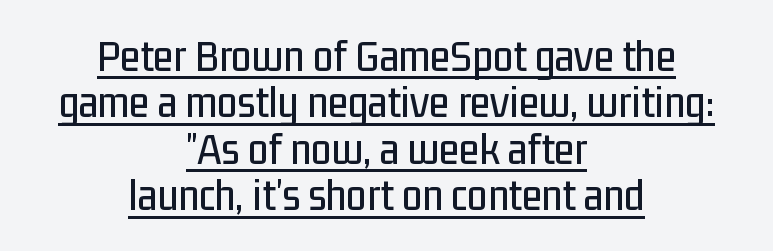
Q: Is the text italic (slanted)? A: No, it is upright.
Q: Is the typeface a serif or a sans-serif typeface? A: Sans-serif.
Q: Is the text underlined? A: Yes.
Q: How is the paragraph aligned? A: Centered.
Q: Is the spacing between letters normal or unusually wide? A: Normal.
Q: Is the spacing between lines tight, normal or loose? A: Tight.
Q: Width (condensed, normal, or wide)? A: Condensed.
Q: Stroke contrast? A: Low.
Q: x-height? A: Medium.
Q: Monospaced? A: No.
